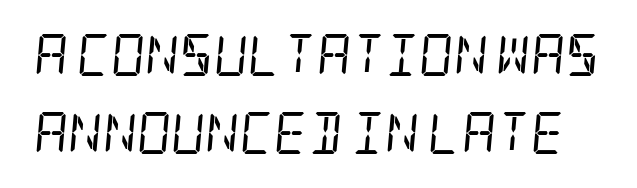
{"serif": "yes", "italic": "yes", "lean": "right", "slant_degrees": 5, "bold": "no", "weight": "regular", "width": "condensed", "stroke_contrast": "low", "x_height": "large", "underline": "no", "line_spacing_ratio": 1.85, "letter_spacing": "normal", "letter_spacing_em": 0.0, "glyph_px": 42}
